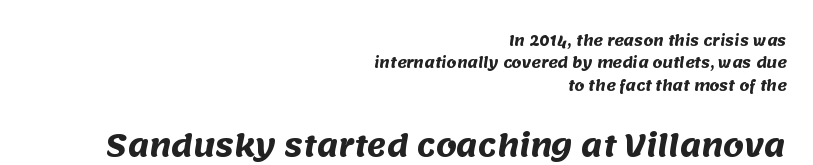
Q: Is the text bold? A: Yes.
Q: Is the typeface a serif or a sans-serif typeface? A: Sans-serif.
Q: Is the text underlined? A: No.
Q: How is the paragraph aligned? A: Right-aligned.
Q: Is the spacing between letters normal or unusually wide? A: Normal.
Q: Is the spacing between lines tight, normal or loose? A: Normal.
Q: Which block of text is set in a larger size, the first (top) or the second (bottom)? A: The second (bottom) one.
Q: Width (condensed, normal, or wide)? A: Normal.
Q: Stroke contrast? A: Medium.
Q: x-height? A: Large.
Q: Monospaced? A: No.
